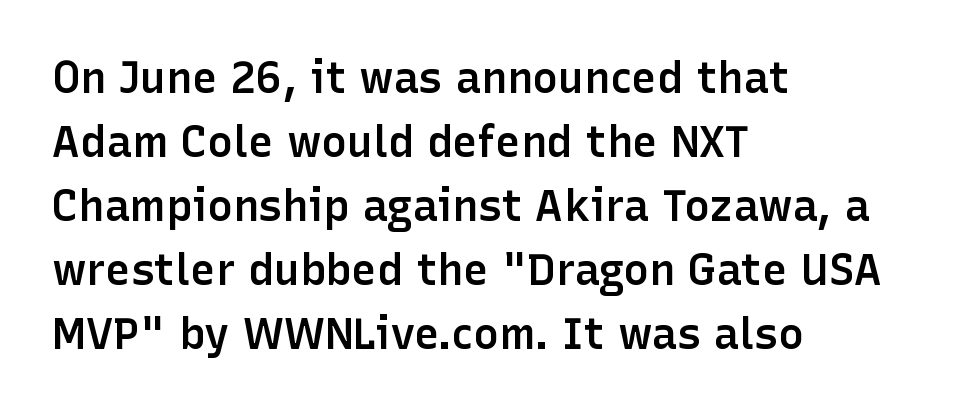
Q: Is the text bold? A: Semi-bold.
Q: Is the text italic (slanted)? A: No, it is upright.
Q: Is the typeface a serif or a sans-serif typeface? A: Sans-serif.
Q: Is the text underlined? A: No.
Q: How is the paragraph aligned? A: Left-aligned.
Q: Is the spacing between letters normal or unusually wide? A: Normal.
Q: Is the spacing between lines tight, normal or loose? A: Normal.
Q: Width (condensed, normal, or wide)? A: Normal.
Q: Stroke contrast? A: Low.
Q: x-height? A: Medium.
Q: Monospaced? A: No.
